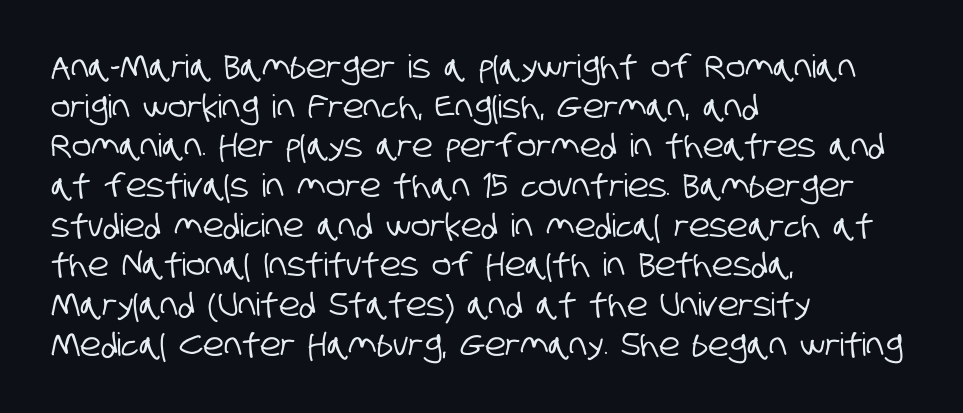
{"serif": "no", "width": "condensed", "stroke_contrast": "low", "x_height": "large", "monospaced": "no", "underline": "no", "align": "left", "line_spacing_ratio": 1.24, "letter_spacing": "normal", "letter_spacing_em": 0.0, "glyph_px": 32}
